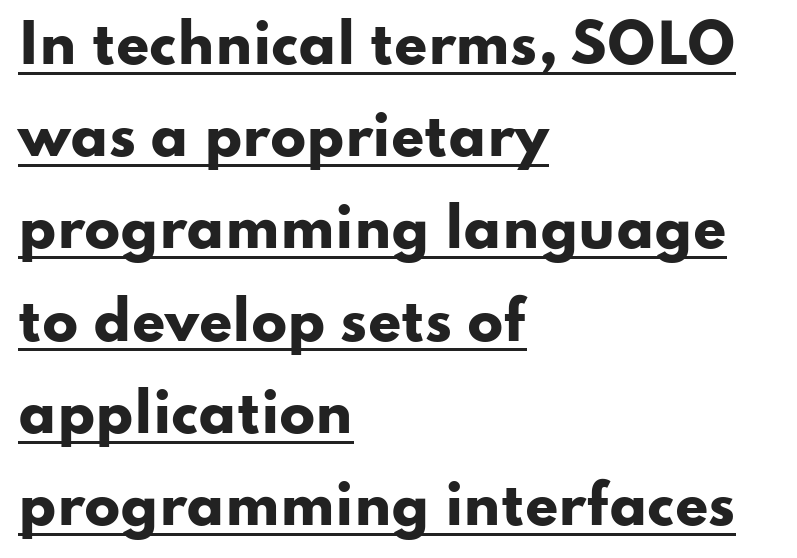
Italic? Not at all — the glyphs are vertical. This sample uses plain, unmodified letter spacing. Reading down the block, your eye returns to a fixed left position each line. The letters advance in unequal steps, a hallmark of proportional type. Does the type have serifs? No, each stem ends abruptly.
